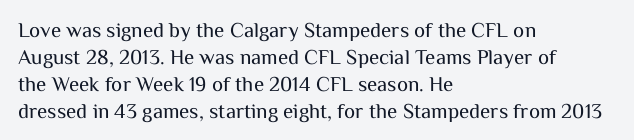
{"italic": "no", "bold": "no", "underline": "no", "align": "left", "line_spacing": "normal", "line_spacing_ratio": 1.29, "letter_spacing": "normal", "letter_spacing_em": 0.0, "glyph_px": 21}
